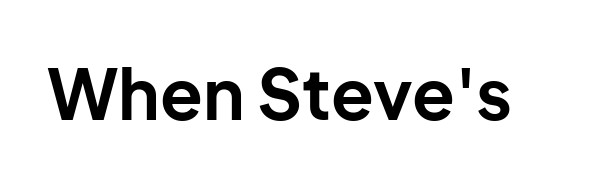
What kind of face is this? One without serifs — a sans. Standard letterfit; no display-style spreading of the glyphs. Each letter keeps its own natural width here, so spacing adapts to shape. Upright lettering throughout. Letters rest on an invisible, unmarked baseline.
